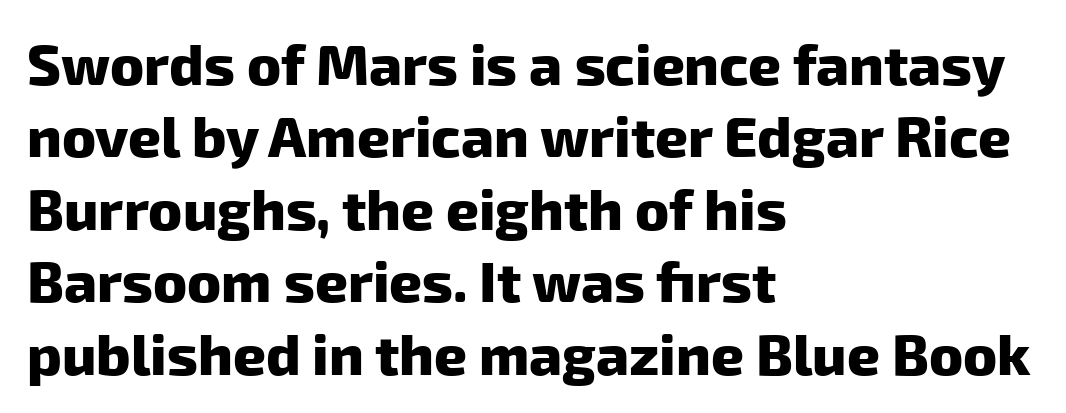
{"serif": "no", "bold": "yes", "weight": "heavy", "width": "normal", "stroke_contrast": "low", "x_height": "medium", "monospaced": "no", "underline": "no", "align": "left", "line_spacing": "normal", "line_spacing_ratio": 1.27, "letter_spacing": "normal", "letter_spacing_em": 0.0, "glyph_px": 57}
